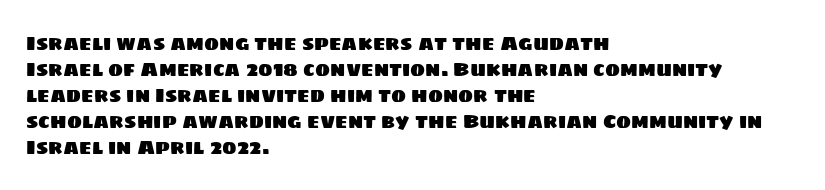
The image shows 20 px text type; set left-aligned, normal line spacing (1.3x), normal letter spacing, not underlined.
